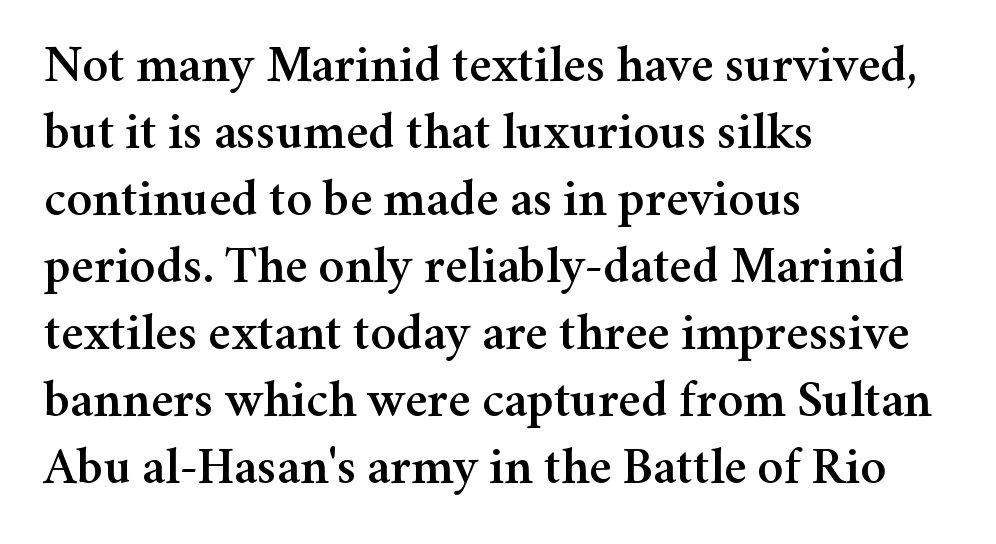
The image shows 52 px serif type, upright; set left-aligned, normal line spacing (1.29x), normal letter spacing, not underlined; medium stroke contrast and a medium x-height.
